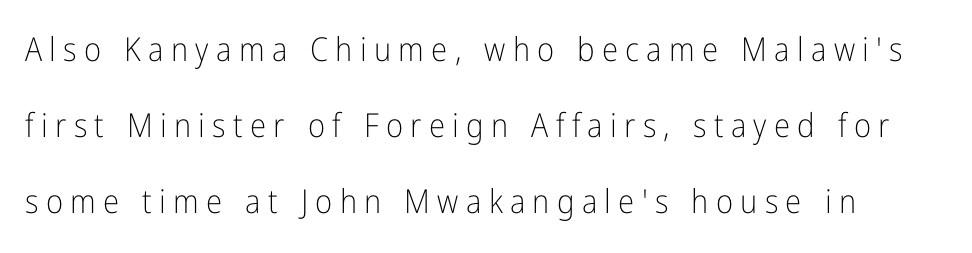
Note the varied advance widths — an 'i' is clearly narrower than an 'm'. The leading is generous, giving the passage an open texture. The letters are spread apart with noticeably loose tracking. Check under the words: just untouched page. To sum up the face: it is a sans, with no serifs. Heaviness? Minimal to ordinary, like unemphasized prose.
